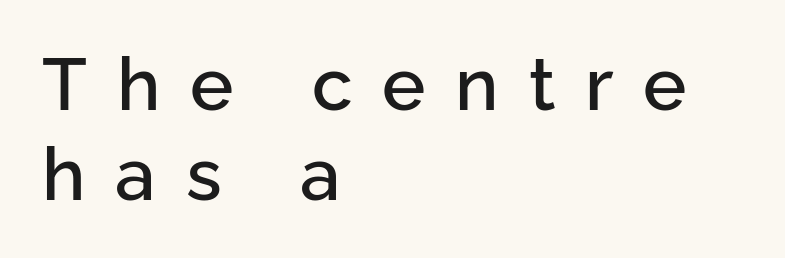
Q: Is the text italic (slanted)? A: No, it is upright.
Q: Is the typeface a serif or a sans-serif typeface? A: Sans-serif.
Q: Is the text underlined? A: No.
Q: How is the paragraph aligned? A: Left-aligned.
Q: Is the spacing between letters normal or unusually wide? A: Unusually wide.
Q: Width (condensed, normal, or wide)? A: Normal.
Q: Stroke contrast? A: Low.
Q: x-height? A: Medium.
Q: Monospaced? A: No.
